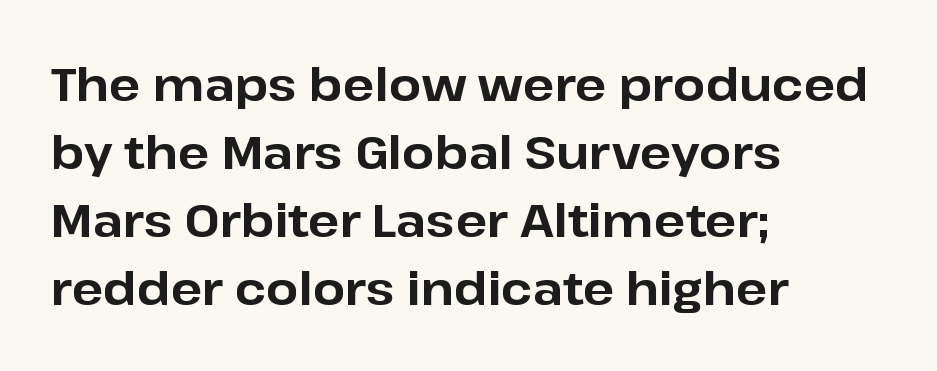
{"serif": "no", "italic": "no", "bold": "yes", "weight": "bold", "width": "normal", "stroke_contrast": "low", "x_height": "medium", "monospaced": "no", "underline": "no", "align": "left", "line_spacing": "normal", "line_spacing_ratio": 1.48, "letter_spacing": "normal", "letter_spacing_em": 0.0, "glyph_px": 46}
